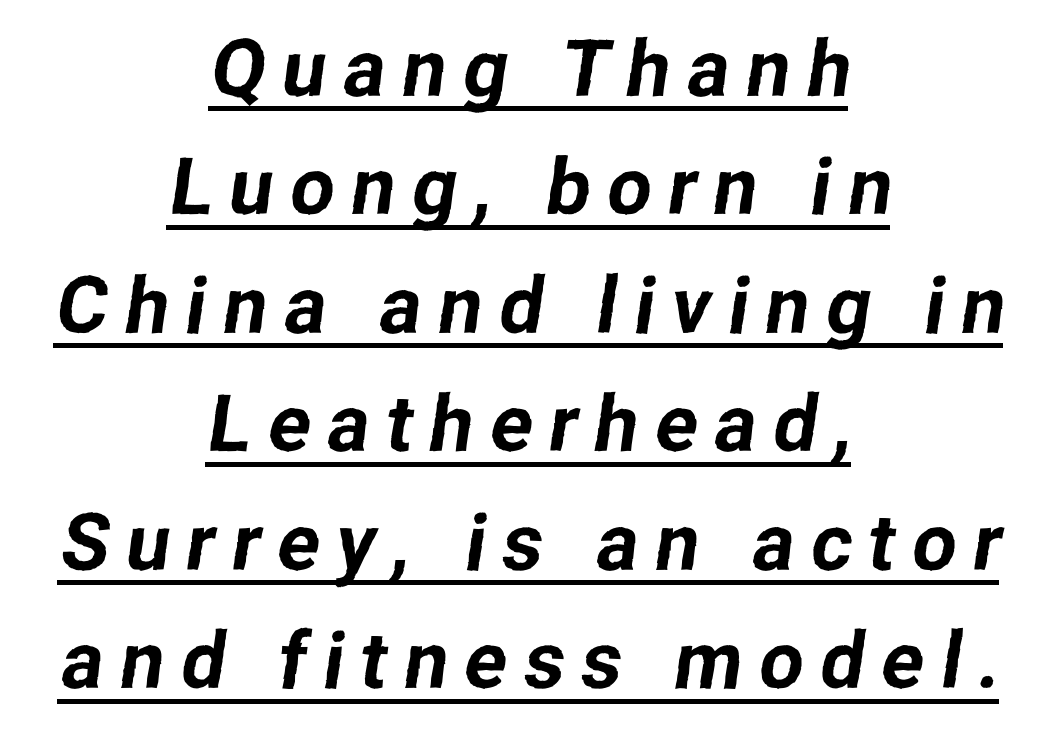
Q: Is the typeface a serif or a sans-serif typeface? A: Sans-serif.
Q: Is the text underlined? A: Yes.
Q: How is the paragraph aligned? A: Centered.
Q: Is the spacing between letters normal or unusually wide? A: Unusually wide.
Q: Is the spacing between lines tight, normal or loose? A: Normal.
Q: Width (condensed, normal, or wide)? A: Normal.
Q: Stroke contrast? A: Low.
Q: x-height? A: Medium.
Q: Monospaced? A: No.
